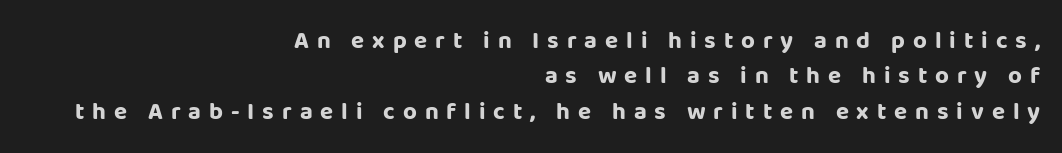
{"italic": "no", "bold": "yes", "underline": "no", "align": "right", "line_spacing": "normal", "line_spacing_ratio": 1.47, "letter_spacing": "wide", "letter_spacing_em": 0.33, "glyph_px": 24}
